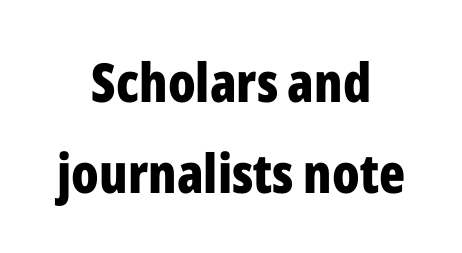
Q: Is the text bold? A: Yes.
Q: Is the text italic (slanted)? A: No, it is upright.
Q: Is the typeface a serif or a sans-serif typeface? A: Sans-serif.
Q: Is the text underlined? A: No.
Q: How is the paragraph aligned? A: Centered.
Q: Is the spacing between letters normal or unusually wide? A: Normal.
Q: Is the spacing between lines tight, normal or loose? A: Normal.
Q: Width (condensed, normal, or wide)? A: Condensed.
Q: Stroke contrast? A: Low.
Q: x-height? A: Medium.
Q: Monospaced? A: No.
